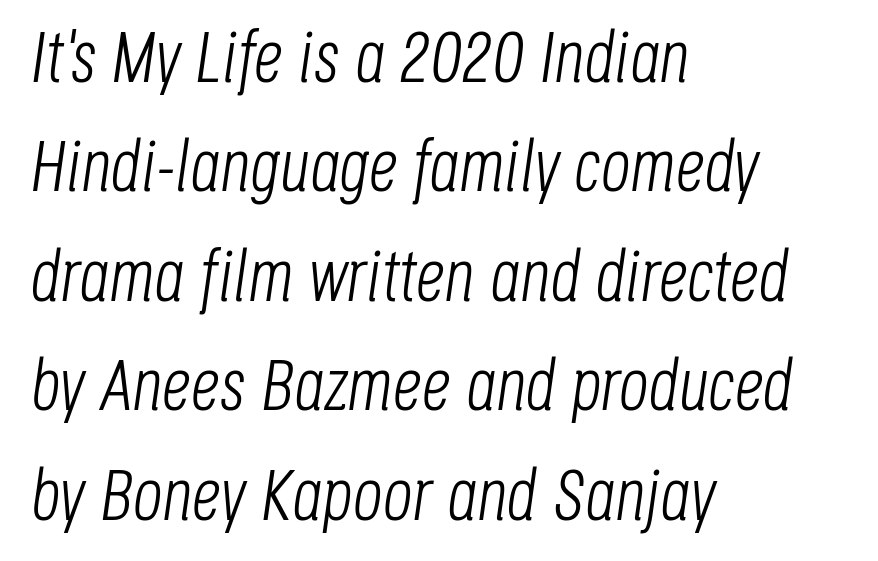
{"italic": "yes", "lean": "right", "slant_degrees": 8, "bold": "no", "weight": "light", "width": "condensed", "stroke_contrast": "low", "x_height": "large", "monospaced": "no", "underline": "no", "align": "left", "line_spacing": "normal", "line_spacing_ratio": 1.5, "letter_spacing": "normal", "letter_spacing_em": 0.0, "glyph_px": 73}
